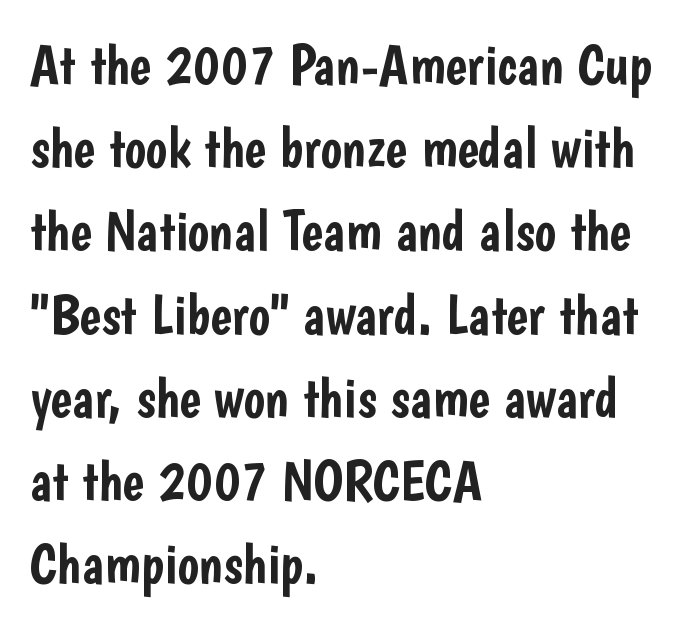
Q: Is the text italic (slanted)? A: No, it is upright.
Q: Is the typeface a serif or a sans-serif typeface? A: Sans-serif.
Q: Is the text underlined? A: No.
Q: How is the paragraph aligned? A: Left-aligned.
Q: Is the spacing between letters normal or unusually wide? A: Normal.
Q: Is the spacing between lines tight, normal or loose? A: Normal.
Q: Width (condensed, normal, or wide)? A: Condensed.
Q: Stroke contrast? A: Low.
Q: x-height? A: Medium.
Q: Monospaced? A: No.
